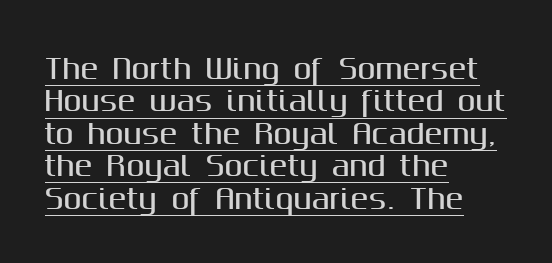
Q: Is the text italic (slanted)? A: No, it is upright.
Q: Is the text underlined? A: Yes.
Q: How is the paragraph aligned? A: Left-aligned.
Q: Is the spacing between letters normal or unusually wide? A: Normal.
